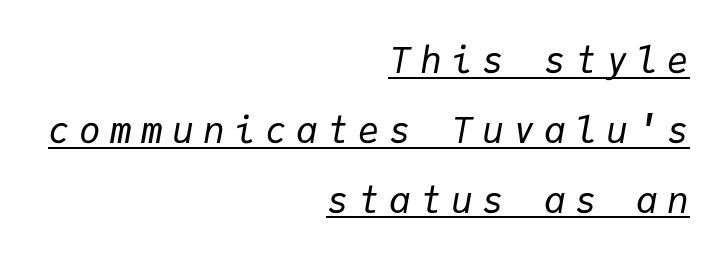
{"italic": "yes", "lean": "right", "slant_degrees": 9, "bold": "no", "weight": "regular", "width": "normal", "stroke_contrast": "low", "x_height": "medium", "monospaced": "yes", "underline": "yes", "align": "right", "line_spacing": "loose", "line_spacing_ratio": 1.94, "letter_spacing": "wide", "letter_spacing_em": 0.26, "glyph_px": 36}
